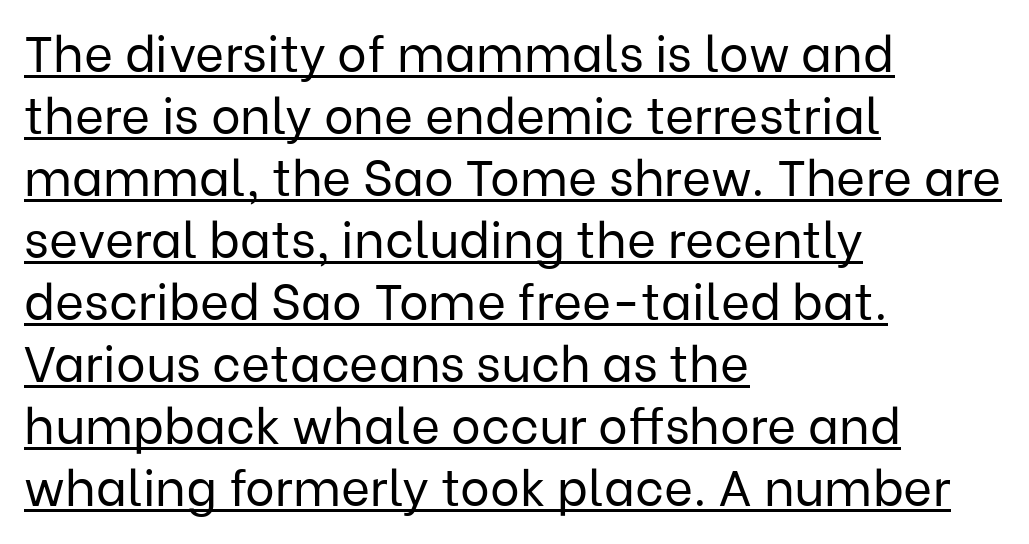
{"serif": "no", "italic": "no", "bold": "no", "weight": "regular", "width": "normal", "stroke_contrast": "low", "x_height": "medium", "monospaced": "no", "underline": "yes", "align": "left", "line_spacing_ratio": 1.24, "letter_spacing": "normal", "letter_spacing_em": 0.0, "glyph_px": 50}
